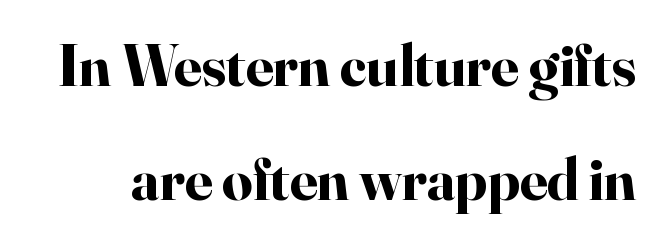
Words appear dense and cohesive because spacing is normal. This is the regular roman posture of the typeface. Unmarked baselines from the first word to the last. The face used here is proportionally spaced, like ordinary book or web type. Each new line begins a long way beneath the previous one. The font family rendered here belongs to the serif group.
